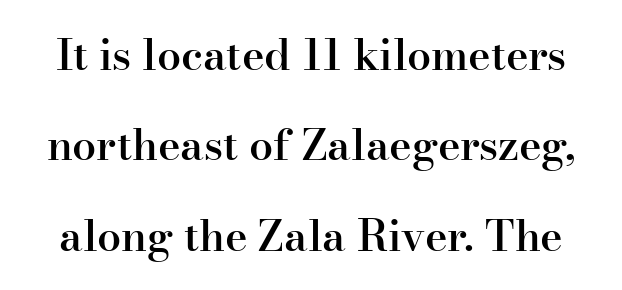
{"serif": "yes", "italic": "no", "bold": "semi", "weight": "semibold", "width": "normal", "stroke_contrast": "high", "x_height": "small", "monospaced": "no", "underline": "no", "line_spacing": "loose", "line_spacing_ratio": 2.1, "letter_spacing": "normal", "letter_spacing_em": 0.0, "glyph_px": 43}
